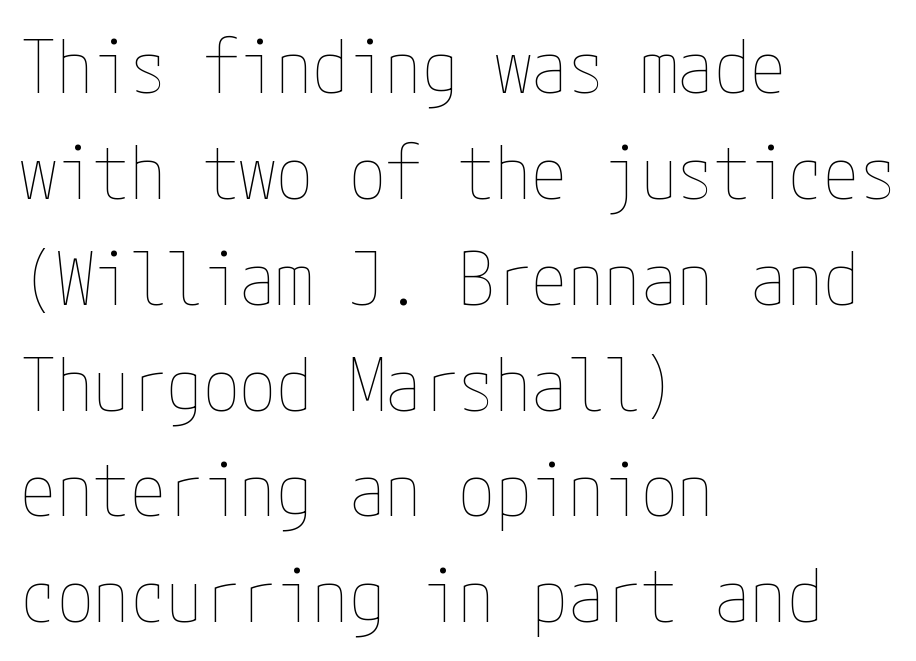
The image shows 73 px thin, condensed type, upright; set left-aligned, normal line spacing (1.45x), normal letter spacing, not underlined; low stroke contrast and a medium x-height.
